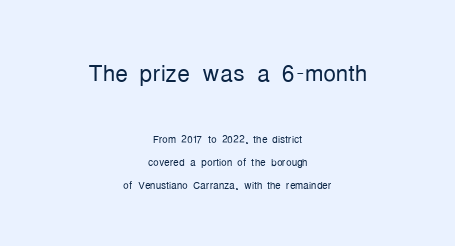
Q: Is the text bold? A: No.
Q: Is the text italic (slanted)? A: No, it is upright.
Q: Is the typeface a serif or a sans-serif typeface? A: Sans-serif.
Q: Is the text underlined? A: No.
Q: How is the paragraph aligned? A: Centered.
Q: Is the spacing between letters normal or unusually wide? A: Normal.
Q: Is the spacing between lines tight, normal or loose? A: Normal.
Q: Which block of text is set in a larger size, the first (top) or the second (bottom)? A: The first (top) one.
Q: Width (condensed, normal, or wide)? A: Condensed.
Q: Stroke contrast? A: Low.
Q: x-height? A: Medium.
Q: Monospaced? A: No.
